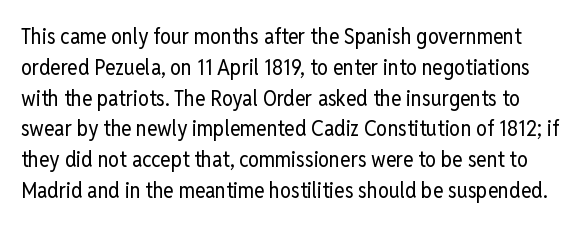
Q: Is the text bold? A: No.
Q: Is the text italic (slanted)? A: No, it is upright.
Q: Is the text underlined? A: No.
Q: Is the spacing between letters normal or unusually wide? A: Normal.
Q: Is the spacing between lines tight, normal or loose? A: Normal.
